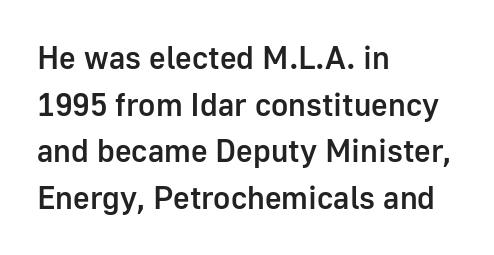
The image shows 32 px semibold sans-serif type, upright; set left-aligned, normal line spacing (1.46x), normal letter spacing, not underlined; low stroke contrast and a medium x-height.
